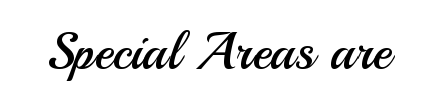
{"serif": "no", "bold": "no", "weight": "regular", "width": "normal", "stroke_contrast": "medium", "x_height": "small", "monospaced": "no", "underline": "no", "letter_spacing": "normal", "letter_spacing_em": 0.0, "glyph_px": 52}
